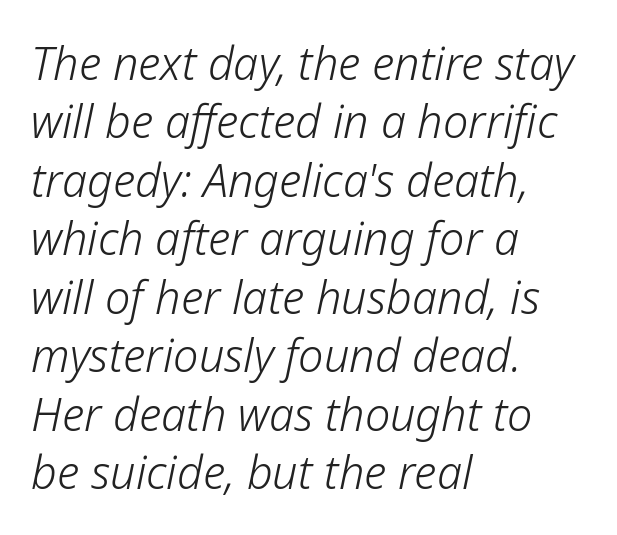
The baseline area is clear. Reading down the column, the eye jumps a familiar distance to each next line. Spacing verdict: proportional, widths tailored to each character. Standard letterfit; no display-style spreading of the glyphs. Notice how the stems are inclined rather than vertical — that's the hallmark of italics. The weight would be labelled regular, book, light, or lighter still.
